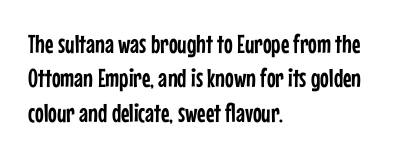
The image shows 26 px text type, upright; set left-aligned, normal line spacing (1.32x), normal letter spacing, not underlined.
